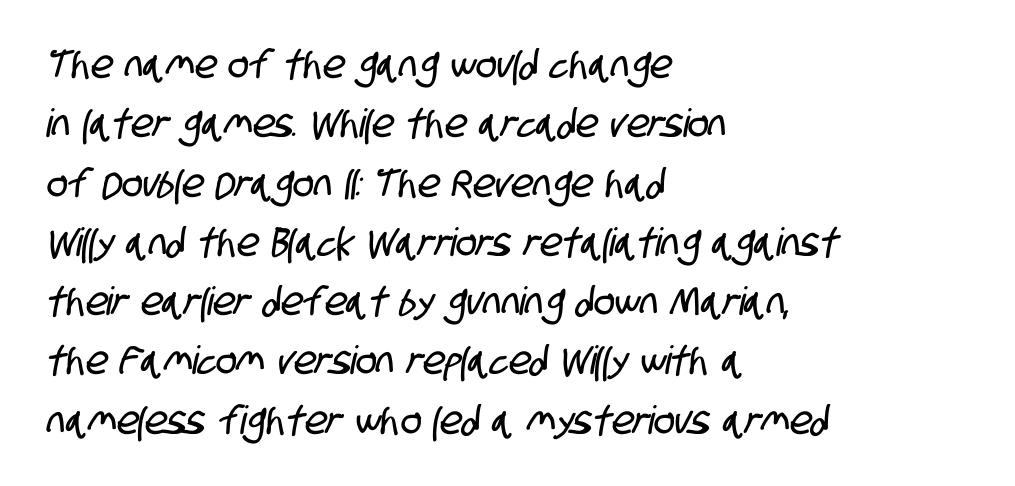
Q: Is the typeface a serif or a sans-serif typeface? A: Sans-serif.
Q: Is the text underlined? A: No.
Q: How is the paragraph aligned? A: Left-aligned.
Q: Is the spacing between letters normal or unusually wide? A: Normal.
Q: Is the spacing between lines tight, normal or loose? A: Normal.
Q: Width (condensed, normal, or wide)? A: Condensed.
Q: Stroke contrast? A: Low.
Q: x-height? A: Large.
Q: Monospaced? A: No.
